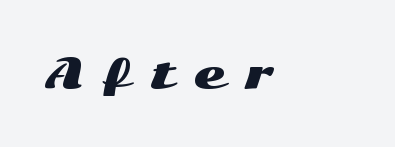
Unmarked baselines from the first word to the last. The letters advance in unequal steps, a hallmark of proportional type. Serif or sans? Sans — the stroke terminals are bare. The paragraph has a hard left edge and a soft right edge.
